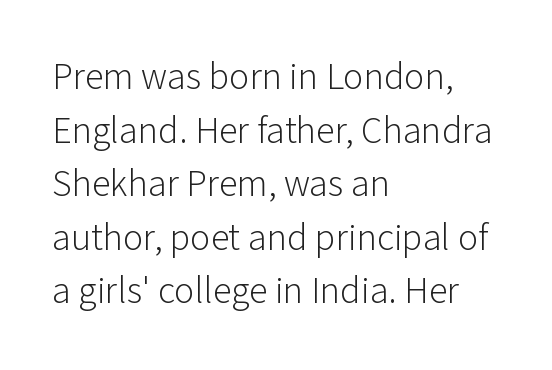
The image shows 38 px light sans-serif type, upright; set left-aligned, normal line spacing (1.41x), normal letter spacing, not underlined; low stroke contrast and a medium x-height.
